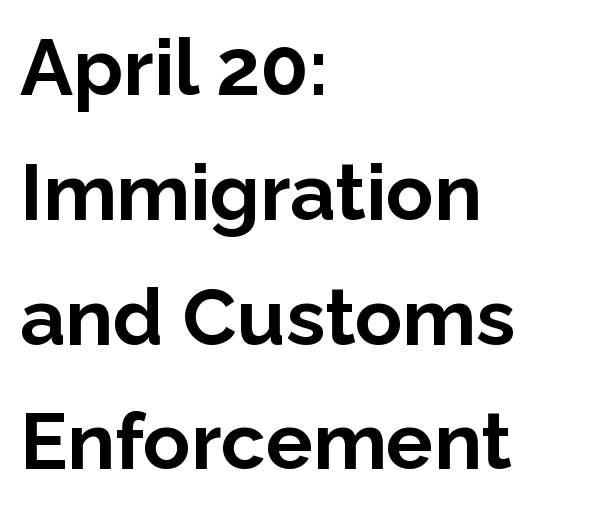
No italicization has been applied; the sample stays upright. In terms of weight, the rendering is a true, heavy bold. Think of a printed novel: that variable character pitch is what you see here. The glyphs are unaccompanied by any horizontal stroke below them. The type is set solid horizontally, with unmodified tracking.
